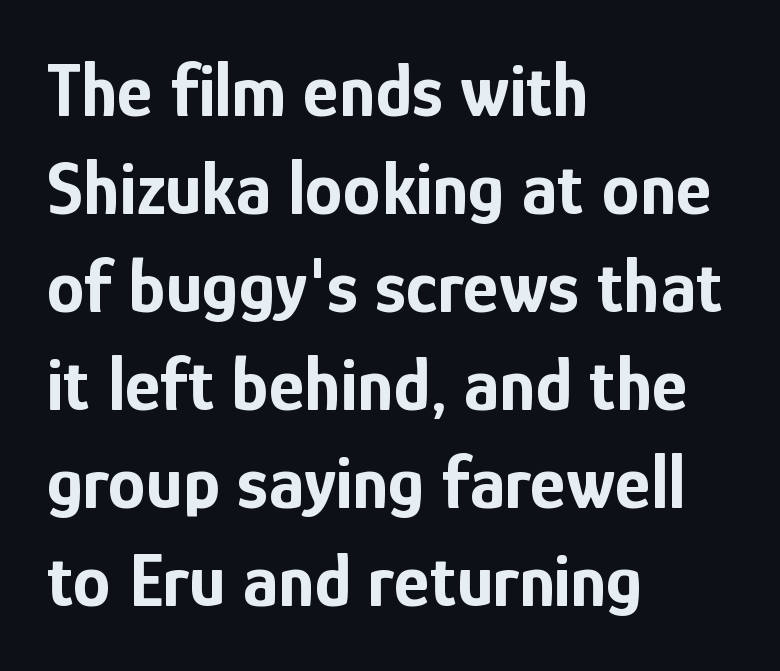
{"serif": "no", "italic": "no", "bold": "yes", "weight": "bold", "width": "condensed", "stroke_contrast": "low", "x_height": "medium", "monospaced": "no", "underline": "no", "align": "left", "line_spacing": "normal", "line_spacing_ratio": 1.29, "letter_spacing": "normal", "letter_spacing_em": 0.0, "glyph_px": 76}
